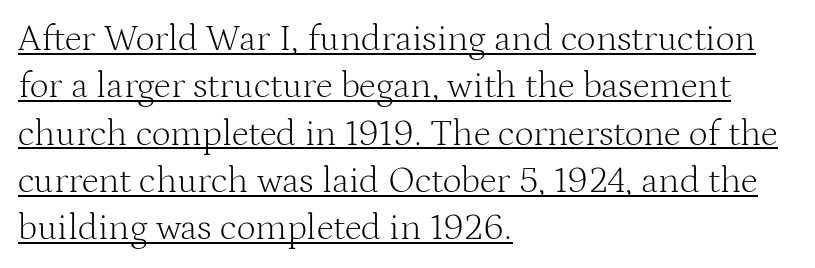
Looks like someone drew a line under every word here. Think standard paragraph weight, or any step lighter than that. Reading down the column, the eye jumps a familiar distance to each next line. This sample has the flowing, uneven cadence of proportional lettering. Leftover space on each line is placed entirely after the last word.
